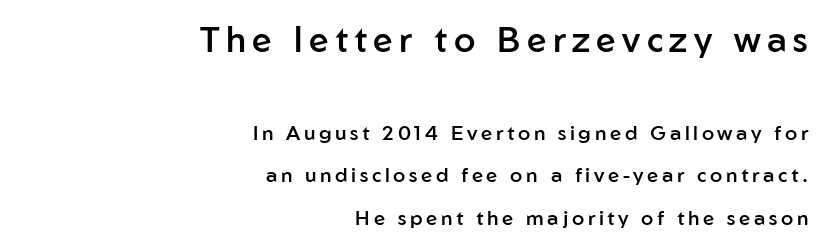
The image shows 35 px semibold sans-serif type, upright; set right-aligned, loose line spacing (2.13x), not underlined; the first (top) block is 1.75x larger; low stroke contrast and a medium x-height.
